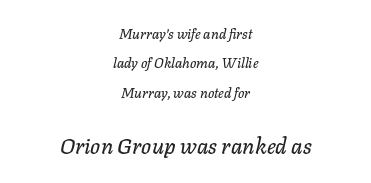
{"italic": "yes", "lean": "right", "slant_degrees": 11, "underline": "no", "align": "center", "line_spacing": "loose", "line_spacing_ratio": 2.09, "letter_spacing": "normal", "letter_spacing_em": 0.0, "larger_block": "second", "size_ratio": 1.57, "glyph_px": 22}
